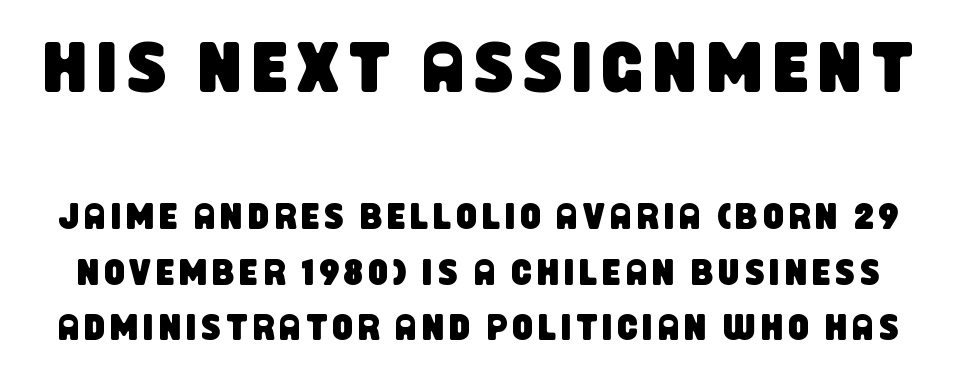
{"serif": "no", "width": "condensed", "stroke_contrast": "low", "x_height": "large", "monospaced": "no", "underline": "no", "line_spacing": "normal", "line_spacing_ratio": 1.53, "larger_block": "first", "size_ratio": 1.97, "glyph_px": 71}
